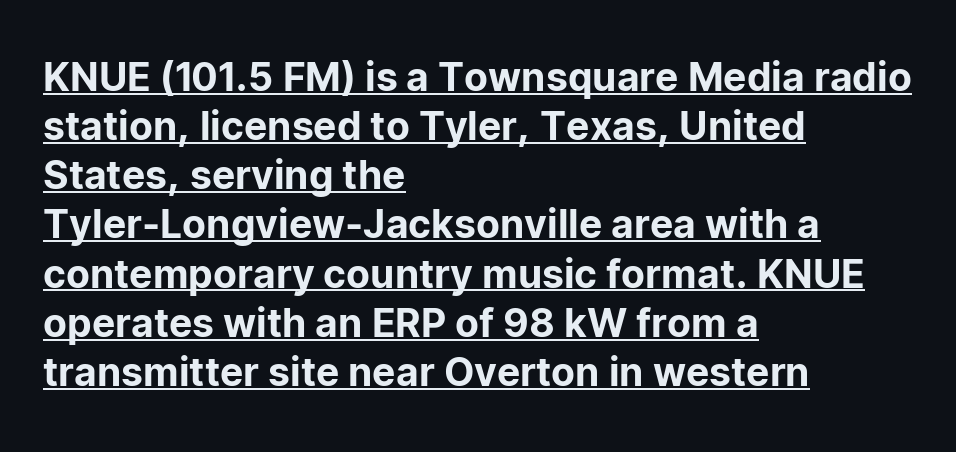
The image shows 39 px sans-serif type, upright; set left-aligned, normal line spacing (1.26x), normal letter spacing, underlined; low stroke contrast and a medium x-height.
